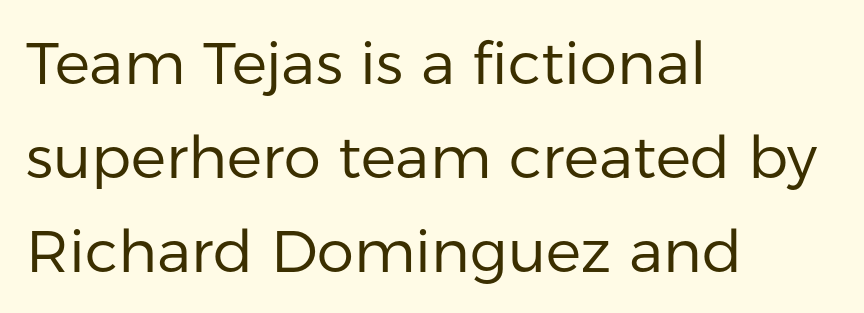
The designer went with a sans here, leaving each stem footless. Stem width sits at or under what a default text font uses. A normal amount of white space separates one row of letters from the next. Notice how the passage keeps a crisp vertical edge on the left only.
